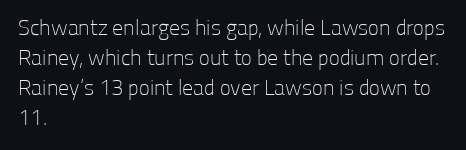
{"italic": "no", "bold": "no", "underline": "no", "align": "left", "line_spacing": "normal", "line_spacing_ratio": 1.37, "letter_spacing": "normal", "letter_spacing_em": 0.0, "glyph_px": 22}
